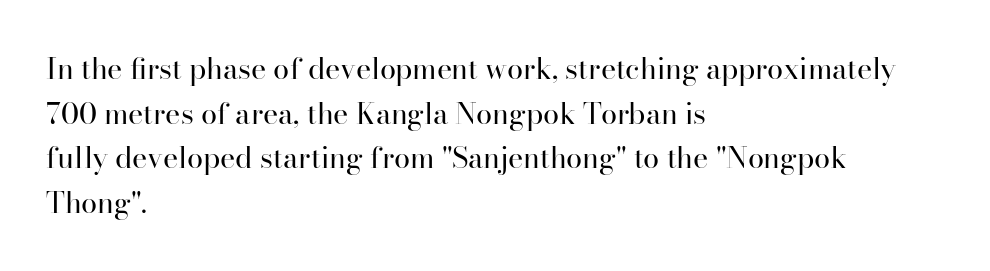
The image shows 29 px regular-weight serif type, upright; set left-aligned, normal line spacing (1.54x), normal letter spacing, not underlined; high stroke contrast and a small x-height.
